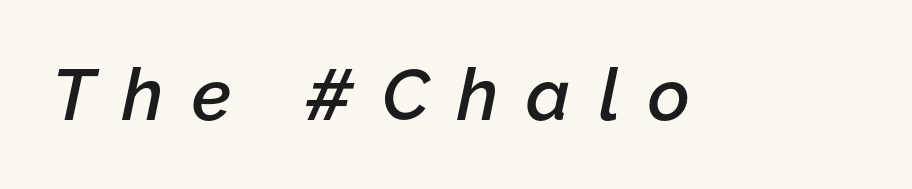
Q: Is the text bold? A: Semi-bold.
Q: Is the text italic (slanted)? A: Yes, it leans right by about 12 degrees.
Q: Is the text underlined? A: No.
Q: Is the spacing between letters normal or unusually wide? A: Unusually wide.
Q: Width (condensed, normal, or wide)? A: Normal.
Q: Stroke contrast? A: Low.
Q: x-height? A: Medium.
Q: Monospaced? A: No.
